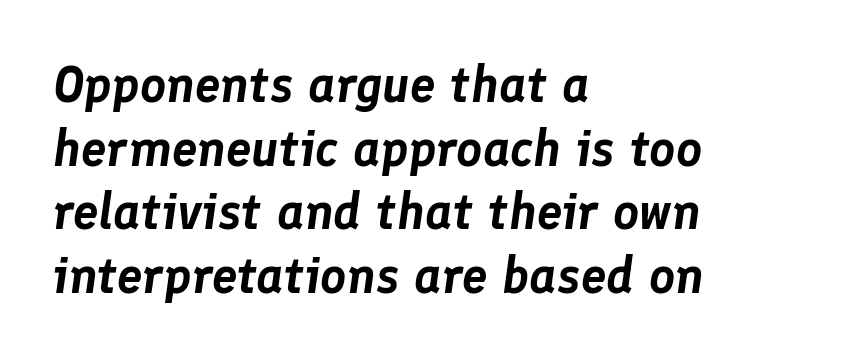
Q: Is the text italic (slanted)? A: Yes, it leans right by about 8 degrees.
Q: Is the text underlined? A: No.
Q: How is the paragraph aligned? A: Left-aligned.
Q: Is the spacing between letters normal or unusually wide? A: Normal.
Q: Is the spacing between lines tight, normal or loose? A: Normal.
Q: Width (condensed, normal, or wide)? A: Normal.
Q: Stroke contrast? A: Low.
Q: x-height? A: Medium.
Q: Monospaced? A: No.
